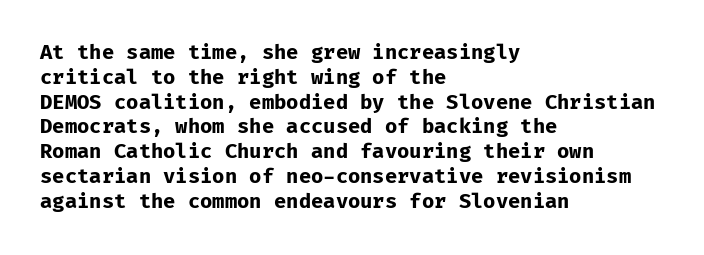
Line starts are locked; line ends wander. Tracking value appears to be zero — textbook default spacing. Style check: upright. Rule under the text: the space is simply empty. Heavy-handed strokes throughout: this text is bold.
